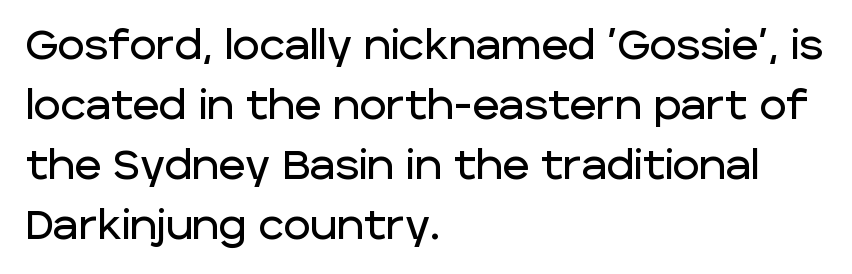
{"serif": "no", "italic": "no", "width": "normal", "stroke_contrast": "low", "x_height": "large", "monospaced": "no", "underline": "no", "align": "left", "line_spacing": "normal", "line_spacing_ratio": 1.46, "letter_spacing": "normal", "letter_spacing_em": 0.0, "glyph_px": 41}
